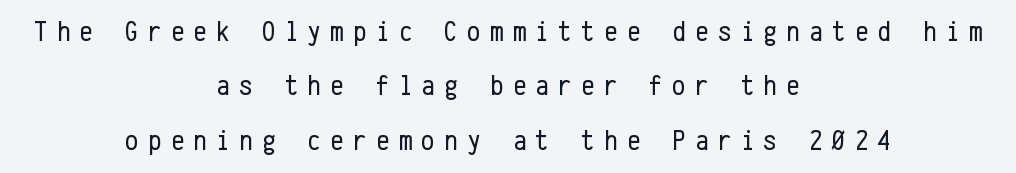
A centered setting, common on invitations and titles, is used for this passage. The passage shown is typeset with a sans-serif family. Glance below the letters and you will spot only blank space. Ascenders rise straight up at ninety degrees.
